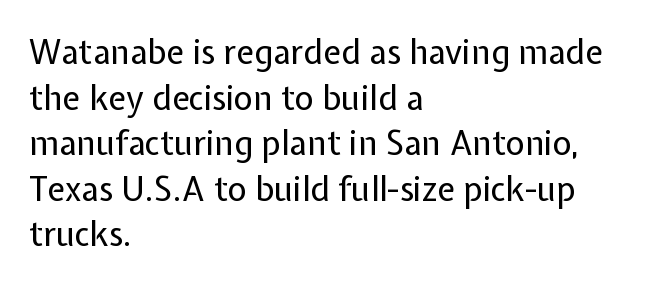
{"serif": "no", "italic": "no", "bold": "no", "weight": "regular", "width": "normal", "stroke_contrast": "low", "x_height": "medium", "monospaced": "no", "underline": "no", "align": "left", "line_spacing": "normal", "line_spacing_ratio": 1.38, "letter_spacing": "normal", "letter_spacing_em": 0.0, "glyph_px": 33}
